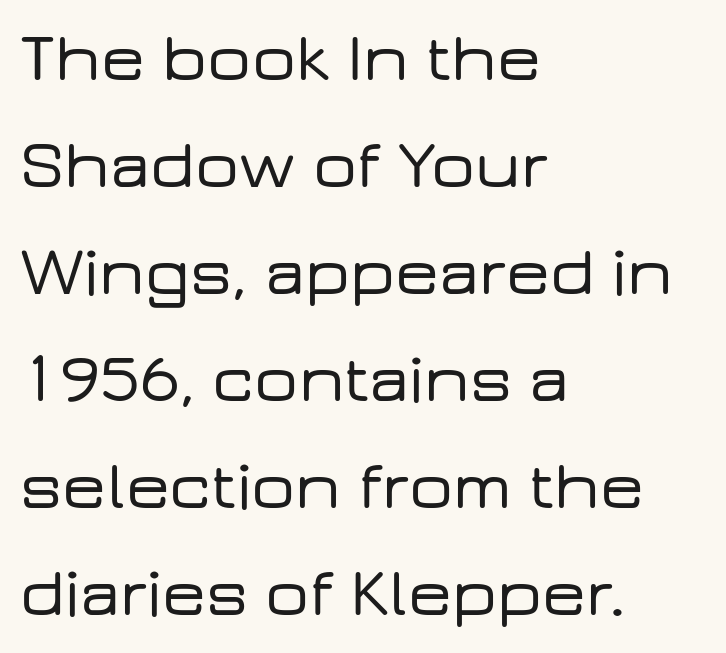
{"serif": "no", "italic": "no", "width": "wide", "stroke_contrast": "low", "x_height": "medium", "monospaced": "no", "underline": "no", "align": "left", "line_spacing": "normal", "line_spacing_ratio": 1.55, "letter_spacing": "normal", "letter_spacing_em": 0.0, "glyph_px": 69}
